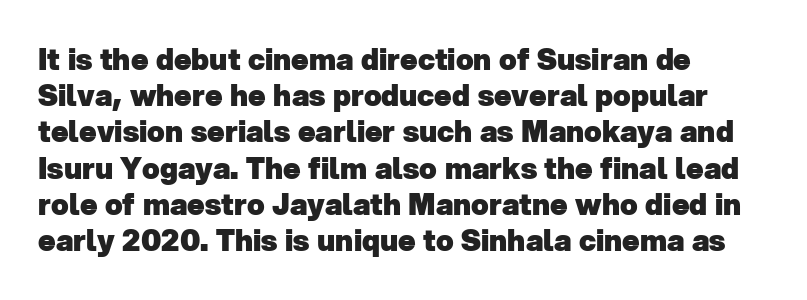
Q: Is the text bold? A: Yes.
Q: Is the typeface a serif or a sans-serif typeface? A: Sans-serif.
Q: Is the text underlined? A: No.
Q: How is the paragraph aligned? A: Left-aligned.
Q: Is the spacing between letters normal or unusually wide? A: Normal.
Q: Is the spacing between lines tight, normal or loose? A: Normal.
Q: Width (condensed, normal, or wide)? A: Normal.
Q: Stroke contrast? A: Low.
Q: x-height? A: Medium.
Q: Monospaced? A: No.
